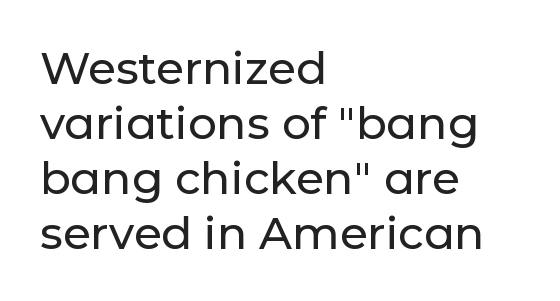
Any mark beneath the type? The region is blank. No italicization has been applied; the sample stays upright. Each letter's strokes conclude bluntly, with no projecting serifs. Glyph-to-glyph distance matches everyday printed text. The rag falls on the right side of this text block.
